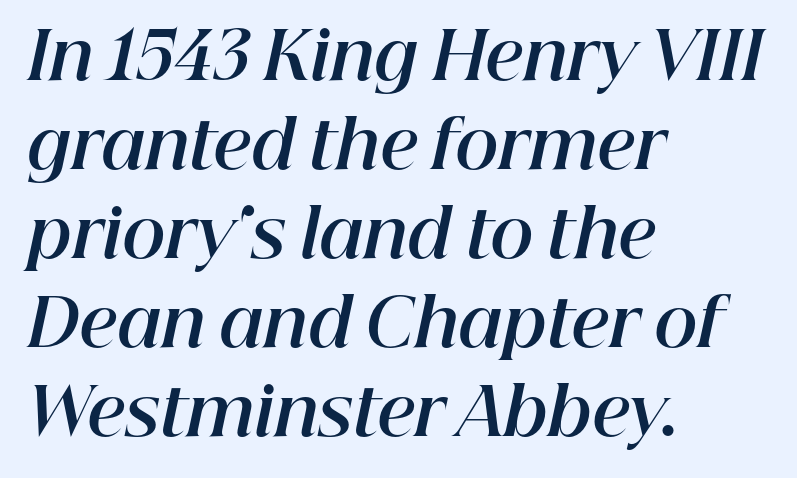
The rag falls on the right side of this text block. Nothing unusual about the tracking: characters are spaced as the font intends. The gap between lines stays unmarked. If you measured baseline to baseline, you'd find a middling distance. Every letter is thick-stroked: bold, no question.
